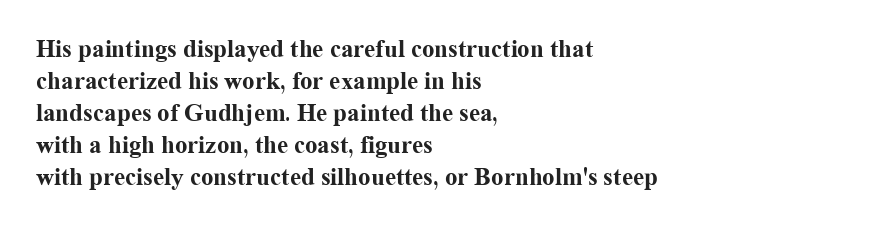
Q: Is the text bold? A: Yes.
Q: Is the text italic (slanted)? A: No, it is upright.
Q: Is the text underlined? A: No.
Q: How is the paragraph aligned? A: Left-aligned.
Q: Is the spacing between letters normal or unusually wide? A: Normal.
Q: Is the spacing between lines tight, normal or loose? A: Normal.
